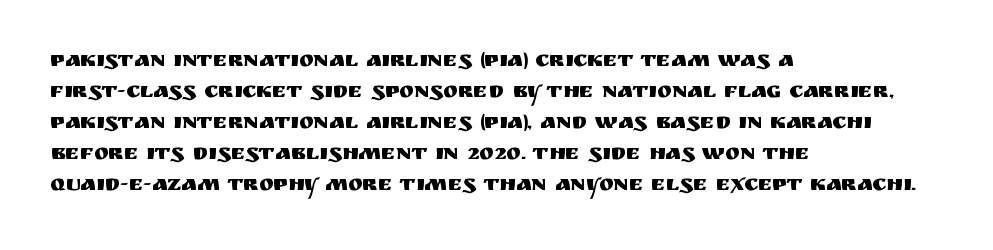
The image shows 22 px text type, upright; set left-aligned, normal line spacing (1.41x), normal letter spacing, not underlined.
